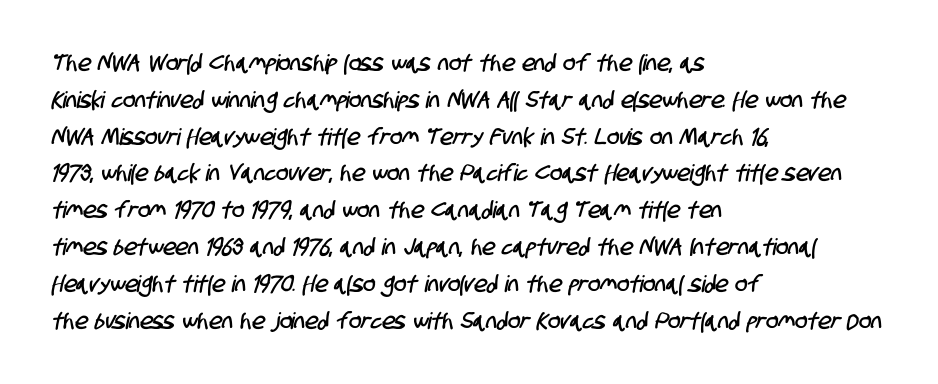
{"underline": "no", "align": "left", "line_spacing": "normal", "line_spacing_ratio": 1.6, "letter_spacing": "normal", "letter_spacing_em": 0.0, "glyph_px": 23}
